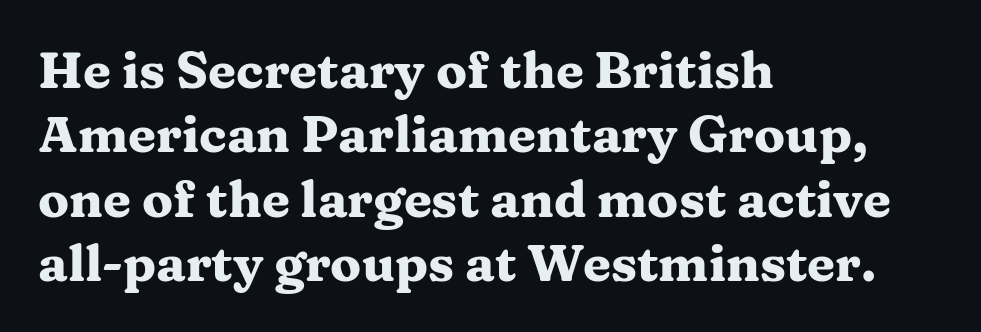
{"serif": "yes", "italic": "no", "bold": "yes", "weight": "heavy", "width": "wide", "stroke_contrast": "medium", "x_height": "medium", "monospaced": "no", "underline": "no", "align": "left", "line_spacing": "normal", "line_spacing_ratio": 1.26, "letter_spacing": "normal", "letter_spacing_em": 0.0, "glyph_px": 51}
